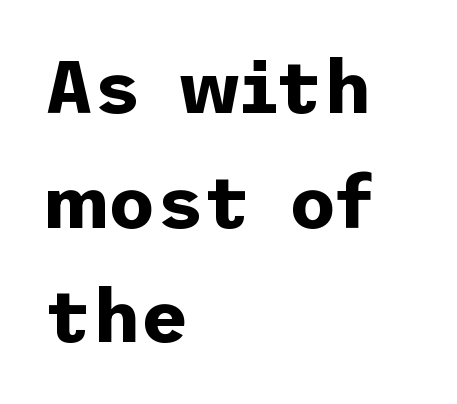
Does the weight exceed regular? Yes, all the way to bold. Compared with typical paragraphs, the rows here are spaced about the same. Underline: absent. The specimen reads as upright at a glance. Nothing unusual about the tracking: characters are spaced as the font intends. The text was rendered using a sans face with plain stroke endings.
